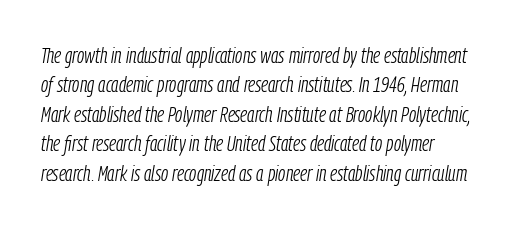
The image shows 22 px text type, italic (leaning right); set normal line spacing (1.34x), normal letter spacing, not underlined.
